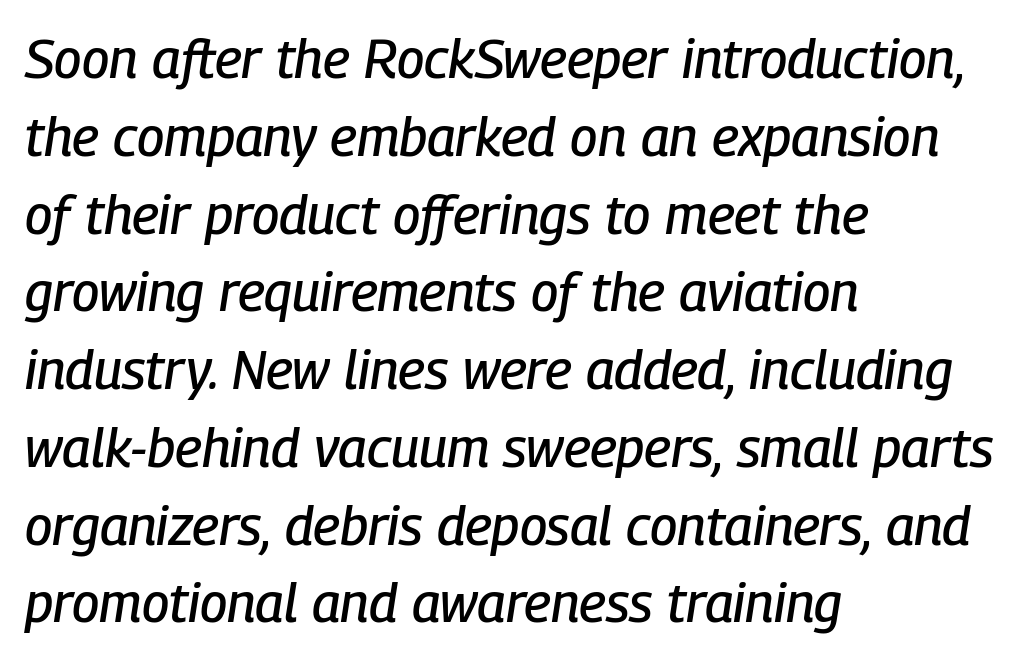
{"italic": "yes", "lean": "right", "slant_degrees": 9, "width": "condensed", "stroke_contrast": "low", "x_height": "medium", "monospaced": "no", "underline": "no", "align": "left", "line_spacing": "normal", "line_spacing_ratio": 1.44, "letter_spacing": "normal", "letter_spacing_em": 0.0, "glyph_px": 54}
